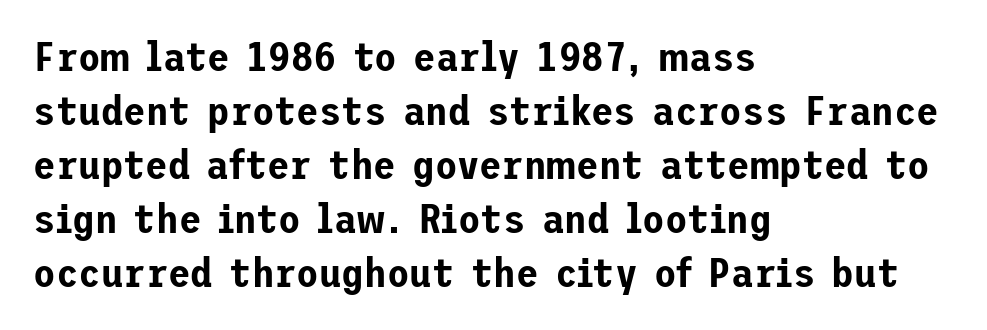
Q: Is the text italic (slanted)? A: No, it is upright.
Q: Is the typeface a serif or a sans-serif typeface? A: Sans-serif.
Q: Is the text underlined? A: No.
Q: How is the paragraph aligned? A: Left-aligned.
Q: Is the spacing between letters normal or unusually wide? A: Normal.
Q: Is the spacing between lines tight, normal or loose? A: Normal.
Q: Width (condensed, normal, or wide)? A: Normal.
Q: Stroke contrast? A: Low.
Q: x-height? A: Medium.
